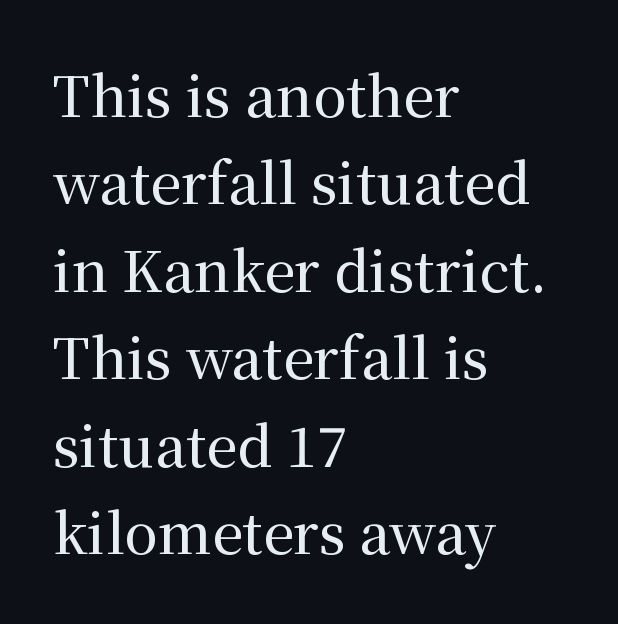
The image shows 55 px serif type, upright; set left-aligned, normal line spacing (1.59x), normal letter spacing, not underlined; medium stroke contrast and a medium x-height.
